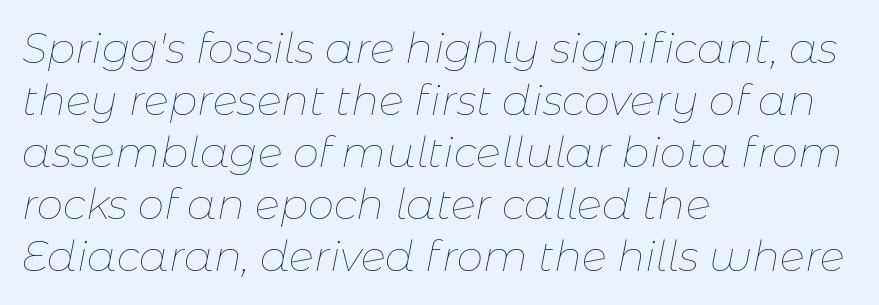
Glance below the letters and you will spot only blank space. The paragraph shown leans on its left margin. The font is comparable to plain body text, perhaps lighter. Varying glyph widths throughout — classic text-font behaviour.
